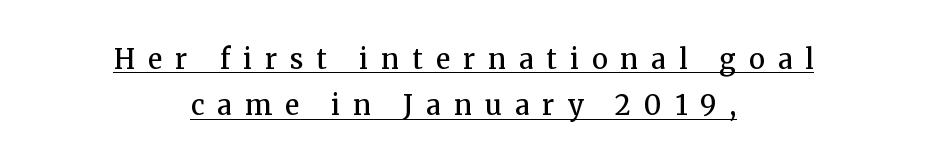
Q: Is the text bold? A: Semi-bold.
Q: Is the text italic (slanted)? A: No, it is upright.
Q: Is the text underlined? A: Yes.
Q: How is the paragraph aligned? A: Centered.
Q: Is the spacing between letters normal or unusually wide? A: Unusually wide.
